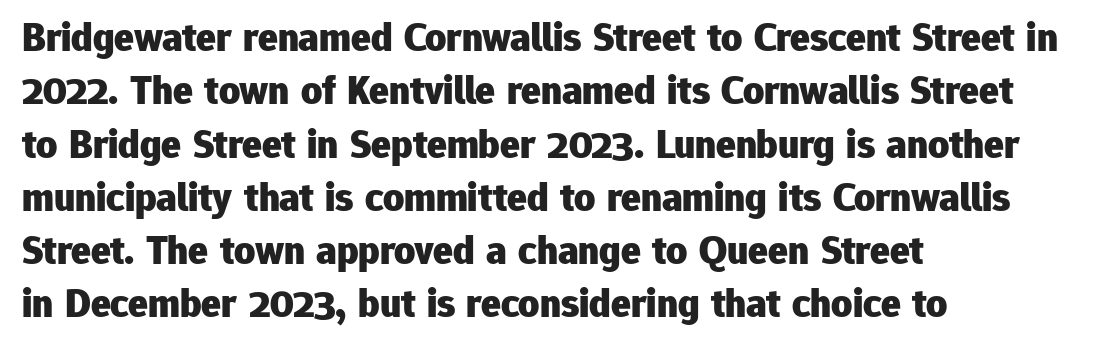
Q: Is the text bold? A: Yes.
Q: Is the text italic (slanted)? A: No, it is upright.
Q: Is the typeface a serif or a sans-serif typeface? A: Sans-serif.
Q: Is the text underlined? A: No.
Q: How is the paragraph aligned? A: Left-aligned.
Q: Is the spacing between letters normal or unusually wide? A: Normal.
Q: Is the spacing between lines tight, normal or loose? A: Normal.
Q: Width (condensed, normal, or wide)? A: Normal.
Q: Stroke contrast? A: Low.
Q: x-height? A: Medium.
Q: Monospaced? A: No.
